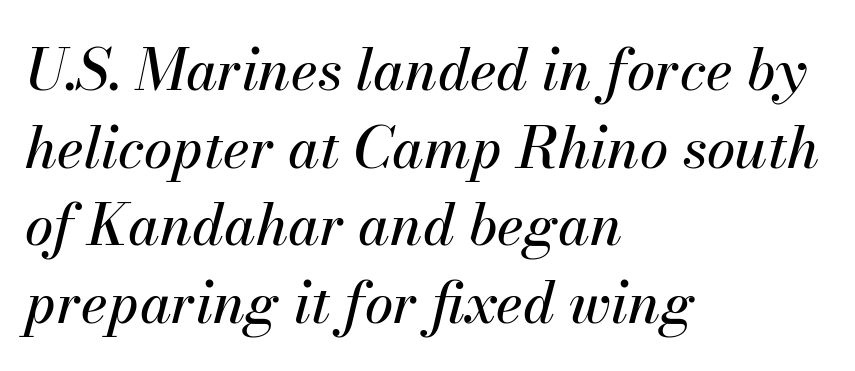
This is oblique type, the kind used for emphasis or titles. The rendering anchors every line to the left-hand side. No word sits above an underline. Short note: letters normally spaced. Think of a printed novel: that variable character pitch is what you see here.
